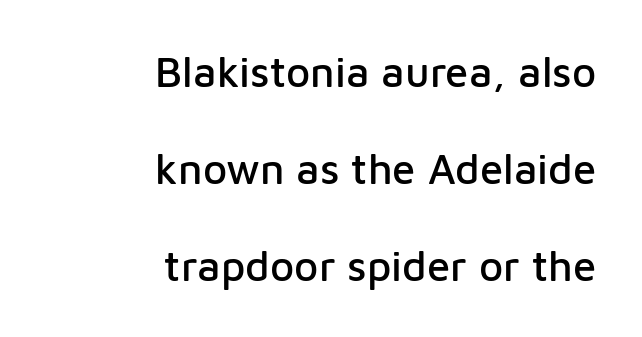
{"serif": "no", "italic": "no", "width": "normal", "stroke_contrast": "low", "x_height": "medium", "monospaced": "no", "underline": "no", "align": "right", "line_spacing": "loose", "line_spacing_ratio": 2.31, "letter_spacing": "normal", "letter_spacing_em": 0.0, "glyph_px": 42}
